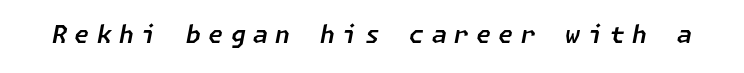
{"italic": "yes", "lean": "right", "slant_degrees": 11, "underline": "no", "letter_spacing": "wide", "letter_spacing_em": 0.31, "glyph_px": 24}
